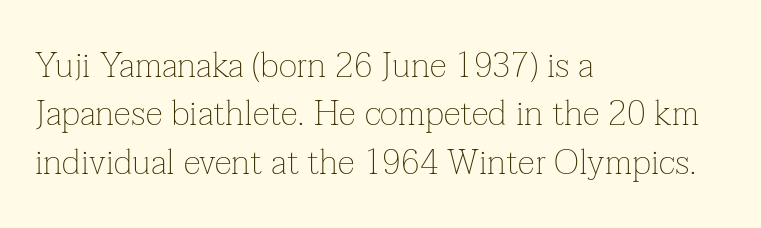
The image shows 35 px thin serif type, upright; set left-aligned, normal line spacing (1.38x), normal letter spacing, not underlined; low stroke contrast and a medium x-height.
